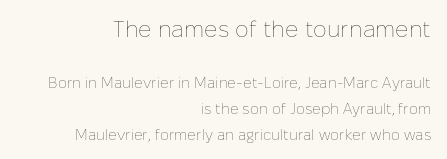
Q: Is the text bold? A: No.
Q: Is the text italic (slanted)? A: No, it is upright.
Q: Is the text underlined? A: No.
Q: How is the paragraph aligned? A: Right-aligned.
Q: Is the spacing between letters normal or unusually wide? A: Normal.
Q: Which block of text is set in a larger size, the first (top) or the second (bottom)? A: The first (top) one.
